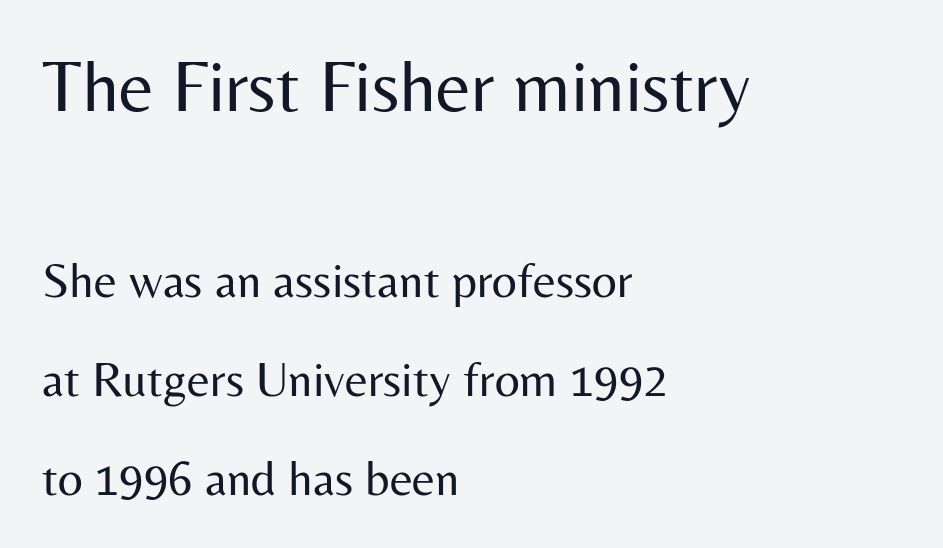
Q: Is the text bold? A: No.
Q: Is the text italic (slanted)? A: No, it is upright.
Q: Is the typeface a serif or a sans-serif typeface? A: Sans-serif.
Q: Is the text underlined? A: No.
Q: How is the paragraph aligned? A: Left-aligned.
Q: Is the spacing between letters normal or unusually wide? A: Normal.
Q: Is the spacing between lines tight, normal or loose? A: Loose.
Q: Which block of text is set in a larger size, the first (top) or the second (bottom)? A: The first (top) one.
Q: Width (condensed, normal, or wide)? A: Normal.
Q: Stroke contrast? A: Medium.
Q: x-height? A: Medium.
Q: Monospaced? A: No.
